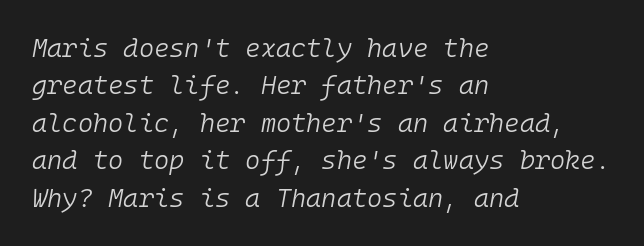
Q: Is the text bold? A: No.
Q: Is the text italic (slanted)? A: Yes, it leans right by about 10 degrees.
Q: Is the text underlined? A: No.
Q: How is the paragraph aligned? A: Left-aligned.
Q: Is the spacing between letters normal or unusually wide? A: Normal.
Q: Is the spacing between lines tight, normal or loose? A: Normal.
